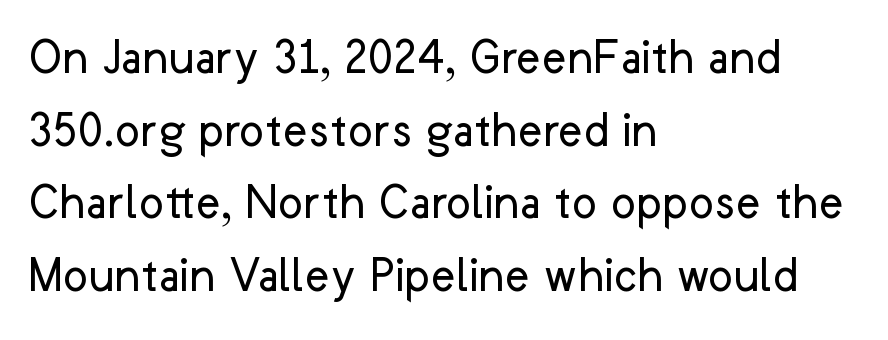
Q: Is the text bold? A: No.
Q: Is the text italic (slanted)? A: No, it is upright.
Q: Is the typeface a serif or a sans-serif typeface? A: Sans-serif.
Q: Is the text underlined? A: No.
Q: How is the paragraph aligned? A: Left-aligned.
Q: Is the spacing between letters normal or unusually wide? A: Normal.
Q: Is the spacing between lines tight, normal or loose? A: Normal.
Q: Width (condensed, normal, or wide)? A: Normal.
Q: Stroke contrast? A: Low.
Q: x-height? A: Medium.
Q: Monospaced? A: No.
